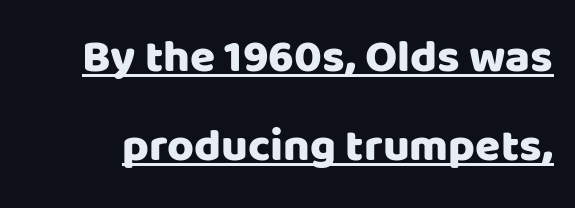
{"serif": "no", "italic": "no", "width": "normal", "stroke_contrast": "low", "x_height": "large", "monospaced": "no", "underline": "yes", "line_spacing": "loose", "line_spacing_ratio": 1.93, "letter_spacing": "normal", "letter_spacing_em": 0.0, "glyph_px": 46}
